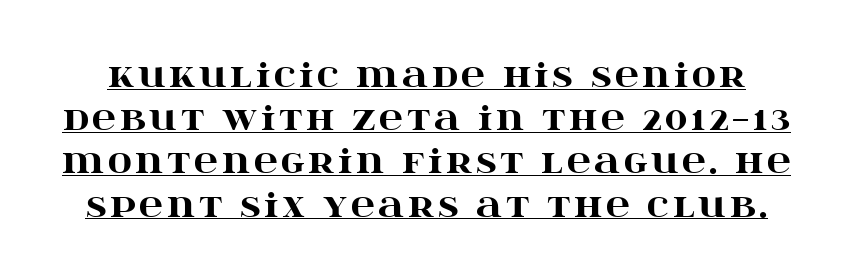
{"serif": "yes", "italic": "no", "bold": "yes", "weight": "heavy", "width": "wide", "stroke_contrast": "high", "x_height": "large", "monospaced": "no", "underline": "yes", "line_spacing": "normal", "line_spacing_ratio": 1.31, "glyph_px": 33}
